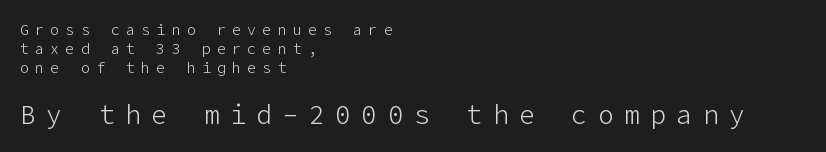
The image shows 26 px text type, upright; set left-aligned, normal line spacing (1.27x), unusually wide letter spacing (+0.41 em), not underlined; the second (bottom) block is 1.73x larger.
